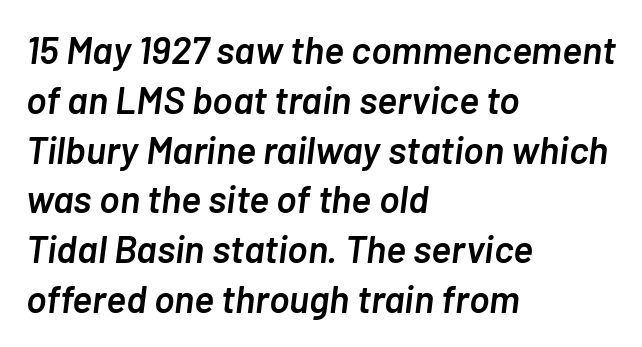
Q: Is the text bold? A: Semi-bold.
Q: Is the text italic (slanted)? A: Yes, it leans right by about 7 degrees.
Q: Is the text underlined? A: No.
Q: How is the paragraph aligned? A: Left-aligned.
Q: Is the spacing between letters normal or unusually wide? A: Normal.
Q: Is the spacing between lines tight, normal or loose? A: Normal.
Q: Width (condensed, normal, or wide)? A: Normal.
Q: Stroke contrast? A: Low.
Q: x-height? A: Medium.
Q: Monospaced? A: No.
